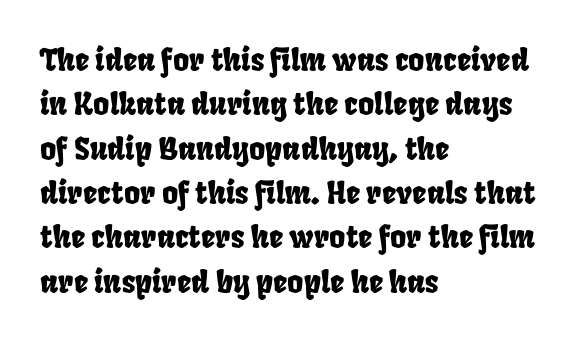
The image shows 31 px condensed type; set left-aligned, normal line spacing (1.43x), normal letter spacing, not underlined; low stroke contrast and a large x-height.
